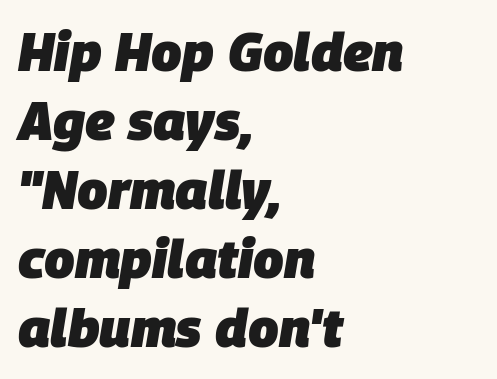
Glyph-to-glyph distance matches everyday printed text. Bold? Absolutely — the strokes are thick and heavy. Each row of text sits above clean, open space. Note the varied advance widths — an 'i' is clearly narrower than an 'm'.
